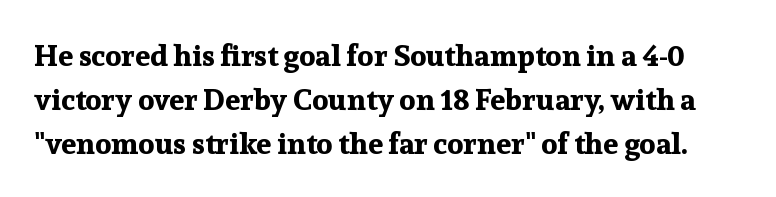
Line spacing here is normal. Ordinary non-slanted type is in use. The words here are not underlined. The type family on display is of the serif kind.
